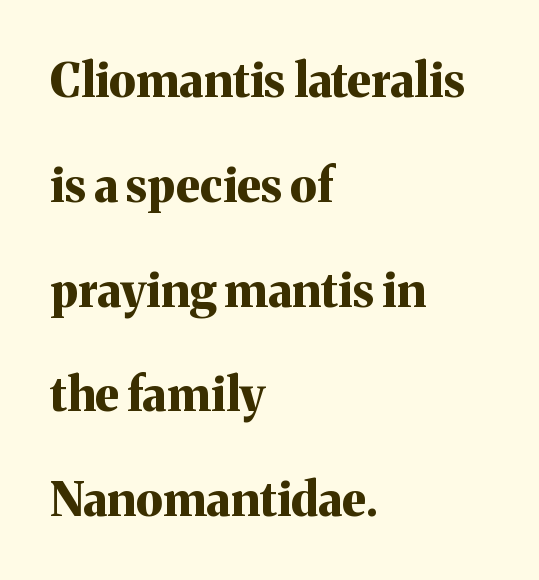
{"serif": "yes", "italic": "no", "bold": "yes", "weight": "bold", "width": "normal", "stroke_contrast": "medium", "x_height": "medium", "monospaced": "no", "underline": "no", "align": "left", "line_spacing": "loose", "line_spacing_ratio": 2.23, "letter_spacing": "normal", "letter_spacing_em": 0.0, "glyph_px": 47}
